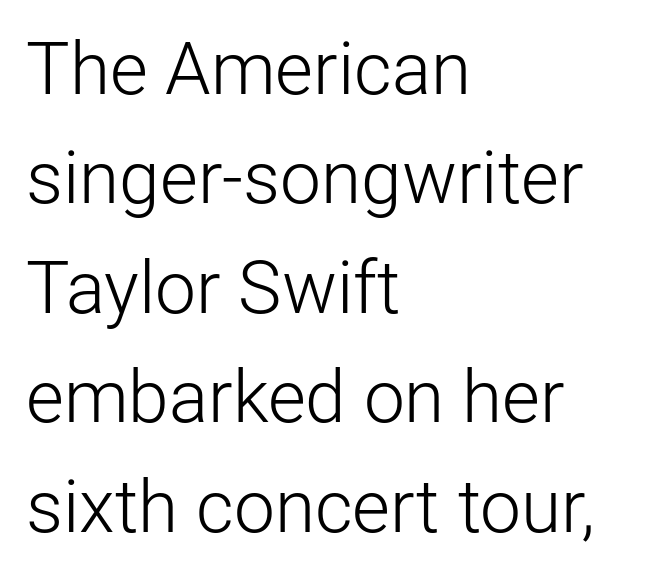
Q: Is the text bold? A: No.
Q: Is the text italic (slanted)? A: No, it is upright.
Q: Is the typeface a serif or a sans-serif typeface? A: Sans-serif.
Q: Is the text underlined? A: No.
Q: How is the paragraph aligned? A: Left-aligned.
Q: Is the spacing between letters normal or unusually wide? A: Normal.
Q: Is the spacing between lines tight, normal or loose? A: Normal.
Q: Width (condensed, normal, or wide)? A: Normal.
Q: Stroke contrast? A: Low.
Q: x-height? A: Medium.
Q: Monospaced? A: No.
